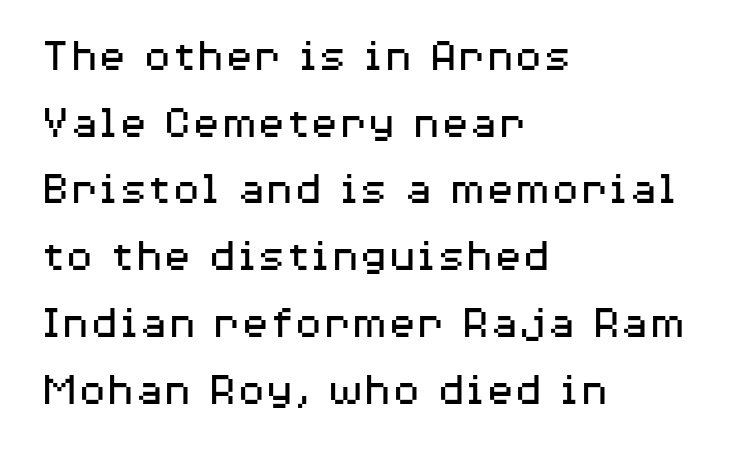
No extra tracking has been applied to these lines. Is the stroke heavy? The answer is a plain regular-or-lighter. Serifs: no, the terminals of the letterforms are clean. This block has exactly the height ordinary leading produces. Letters rest on an invisible, unmarked baseline.
